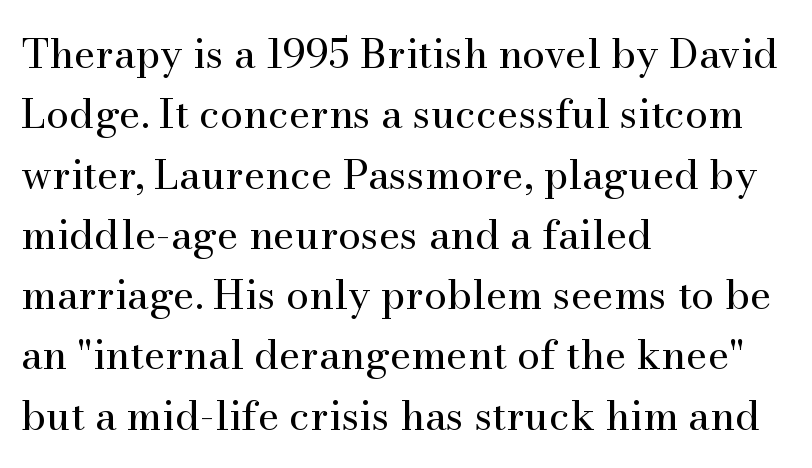
Q: Is the text bold? A: No.
Q: Is the text italic (slanted)? A: No, it is upright.
Q: Is the typeface a serif or a sans-serif typeface? A: Serif.
Q: Is the text underlined? A: No.
Q: How is the paragraph aligned? A: Left-aligned.
Q: Is the spacing between letters normal or unusually wide? A: Normal.
Q: Is the spacing between lines tight, normal or loose? A: Normal.
Q: Width (condensed, normal, or wide)? A: Normal.
Q: Stroke contrast? A: Medium.
Q: x-height? A: Small.
Q: Monospaced? A: No.
